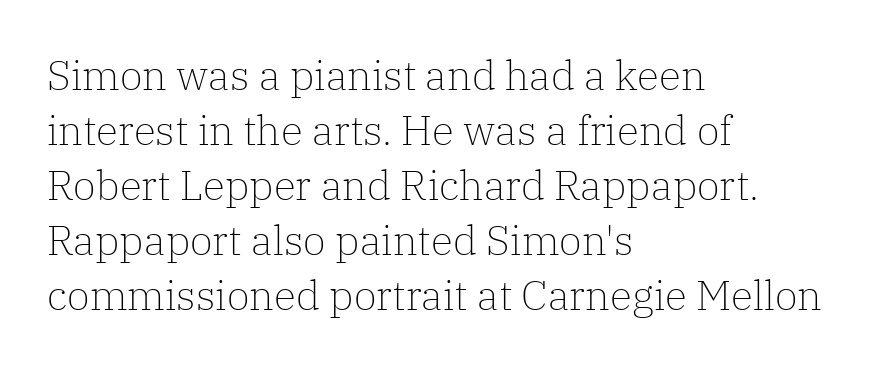
The image shows 41 px light serif type, upright; set left-aligned, normal line spacing (1.34x), normal letter spacing, not underlined; low stroke contrast and a medium x-height.
